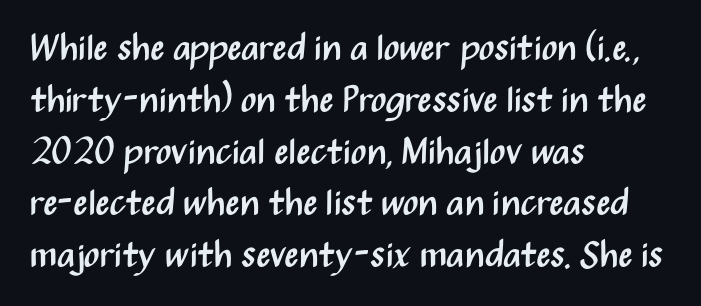
The image shows 37 px regular-weight, condensed sans-serif type, upright; set left-aligned, normal line spacing (1.4x), normal letter spacing, not underlined; medium stroke contrast and a medium x-height.
